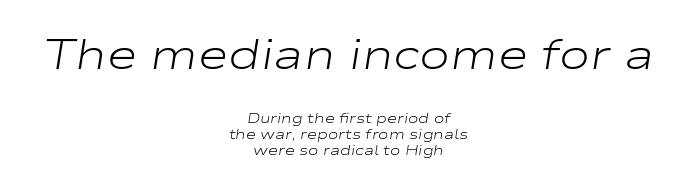
{"italic": "yes", "lean": "right", "slant_degrees": 9, "bold": "no", "weight": "light", "width": "wide", "stroke_contrast": "low", "x_height": "medium", "monospaced": "no", "underline": "no", "align": "center", "line_spacing": "tight", "line_spacing_ratio": 1.15, "letter_spacing": "normal", "letter_spacing_em": 0.0, "larger_block": "first", "size_ratio": 3.0, "glyph_px": 42}
